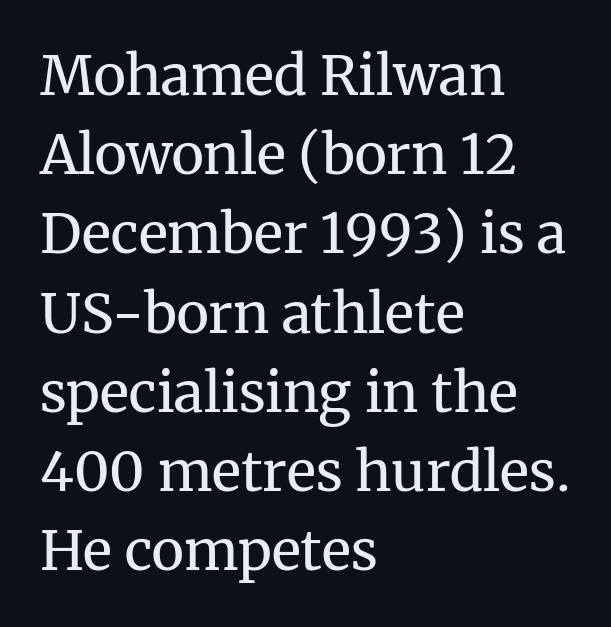
{"serif": "yes", "italic": "no", "bold": "no", "weight": "regular", "width": "normal", "stroke_contrast": "medium", "x_height": "medium", "monospaced": "no", "underline": "no", "align": "left", "line_spacing": "normal", "line_spacing_ratio": 1.44, "letter_spacing": "normal", "letter_spacing_em": 0.0, "glyph_px": 55}
